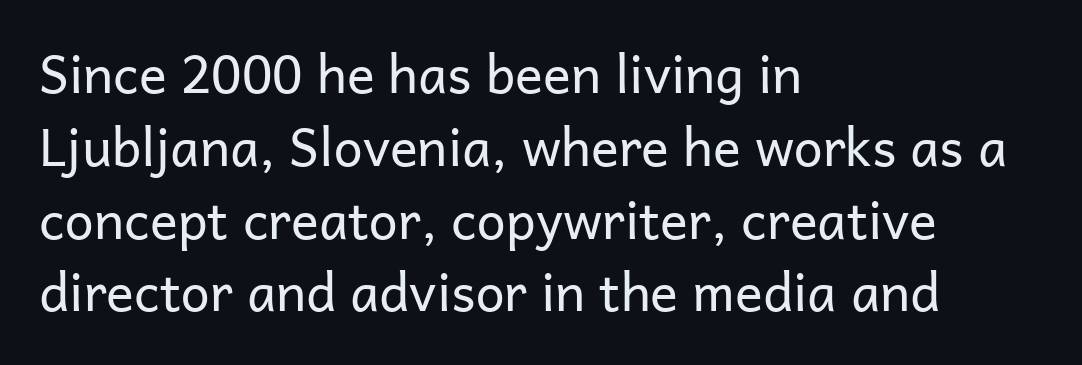
Q: Is the text bold? A: No.
Q: Is the text italic (slanted)? A: No, it is upright.
Q: Is the typeface a serif or a sans-serif typeface? A: Sans-serif.
Q: Is the text underlined? A: No.
Q: How is the paragraph aligned? A: Left-aligned.
Q: Is the spacing between letters normal or unusually wide? A: Normal.
Q: Is the spacing between lines tight, normal or loose? A: Normal.
Q: Width (condensed, normal, or wide)? A: Normal.
Q: Stroke contrast? A: Low.
Q: x-height? A: Medium.
Q: Monospaced? A: No.
